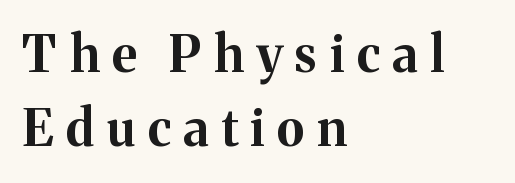
This is heavy type, rendered in bold. Font category for this specimen: serif. These lines are set flush left with a ragged right edge. Italic: no, the glyphs are upright roman. Proportional: the letters do not fall into vertical columns.
